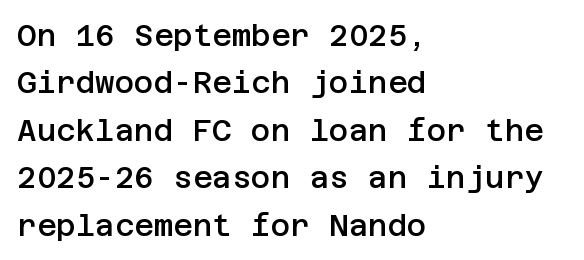
Q: Is the text bold? A: Semi-bold.
Q: Is the text italic (slanted)? A: No, it is upright.
Q: Is the typeface a serif or a sans-serif typeface? A: Sans-serif.
Q: Is the text underlined? A: No.
Q: How is the paragraph aligned? A: Left-aligned.
Q: Is the spacing between letters normal or unusually wide? A: Normal.
Q: Is the spacing between lines tight, normal or loose? A: Normal.
Q: Width (condensed, normal, or wide)? A: Normal.
Q: Stroke contrast? A: Low.
Q: x-height? A: Large.
